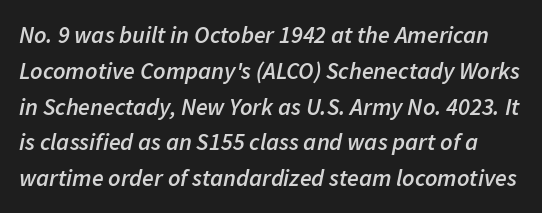
The image shows 24 px text type, italic (leaning right); set normal line spacing (1.49x), normal letter spacing, not underlined.
